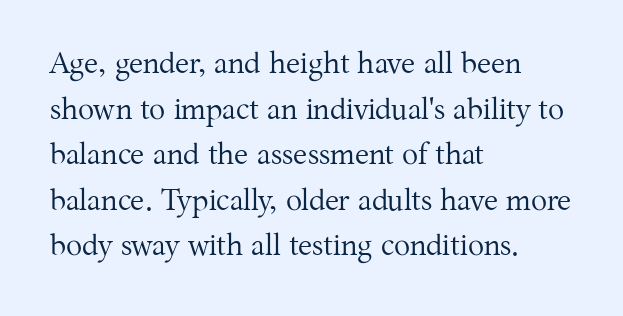
{"serif": "yes", "italic": "no", "bold": "no", "weight": "regular", "width": "normal", "stroke_contrast": "medium", "x_height": "medium", "monospaced": "no", "underline": "no", "align": "left", "line_spacing": "normal", "line_spacing_ratio": 1.52, "letter_spacing": "normal", "letter_spacing_em": 0.0, "glyph_px": 30}
